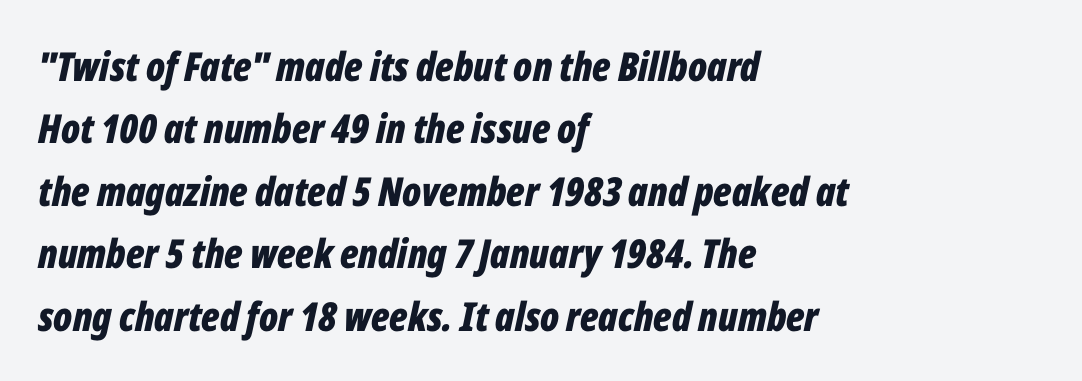
The glyphs are unaccompanied by any horizontal stroke below them. The letters are bold, with thick, heavy strokes. Line spacing here is normal. Left-aligned paragraph, ragged on the right.
